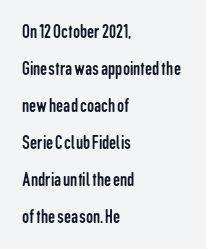
{"italic": "no", "bold": "no", "underline": "no", "align": "left", "line_spacing_ratio": 1.85, "letter_spacing": "normal", "letter_spacing_em": 0.0, "glyph_px": 20}
